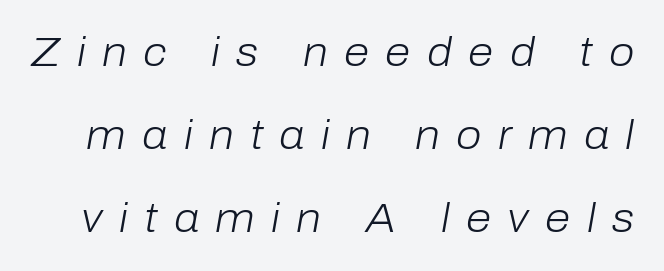
The image shows 41 px light type, italic (leaning right); set loose line spacing (2.02x), unusually wide letter spacing (+0.4 em), not underlined; low stroke contrast and a medium x-height.
